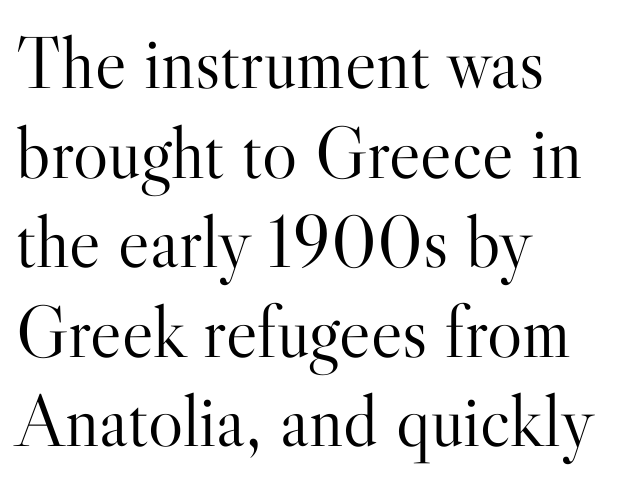
Q: Is the text bold? A: No.
Q: Is the text italic (slanted)? A: No, it is upright.
Q: Is the typeface a serif or a sans-serif typeface? A: Serif.
Q: Is the text underlined? A: No.
Q: How is the paragraph aligned? A: Left-aligned.
Q: Is the spacing between letters normal or unusually wide? A: Normal.
Q: Width (condensed, normal, or wide)? A: Normal.
Q: Stroke contrast? A: High.
Q: x-height? A: Small.
Q: Monospaced? A: No.
